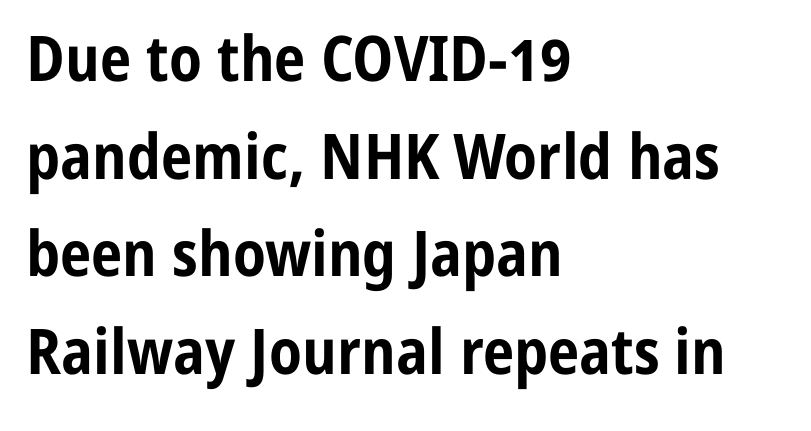
{"serif": "no", "italic": "no", "bold": "yes", "weight": "bold", "width": "condensed", "stroke_contrast": "low", "x_height": "medium", "monospaced": "no", "underline": "no", "align": "left", "line_spacing": "normal", "line_spacing_ratio": 1.55, "letter_spacing": "normal", "letter_spacing_em": 0.0, "glyph_px": 63}
